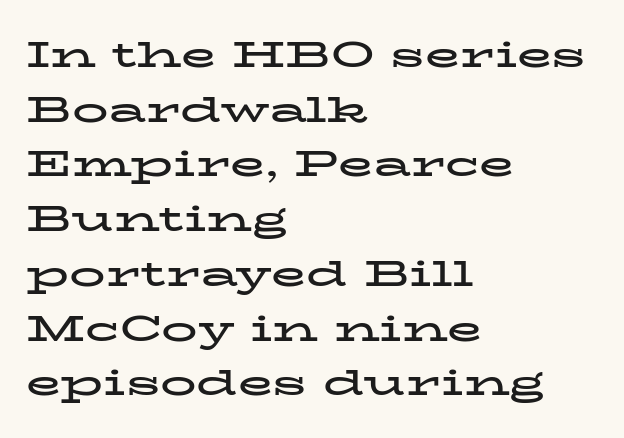
The image shows 36 px bold, wide serif type, upright; set left-aligned, normal line spacing (1.52x), normal letter spacing, not underlined; low stroke contrast and a medium x-height.
